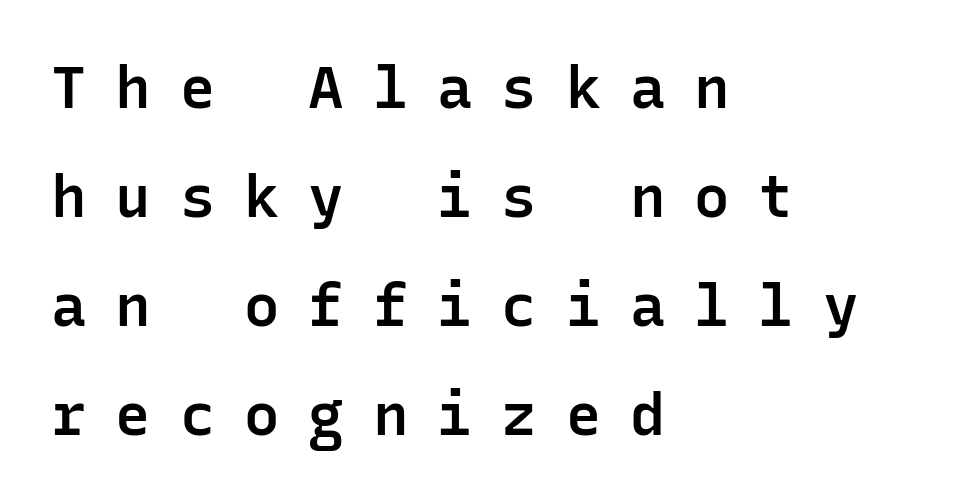
The image shows 59 px semibold sans-serif type, upright, monospaced; set left-aligned, line spacing 1.85x, unusually wide letter spacing (+0.49 em), not underlined; low stroke contrast and a medium x-height.
